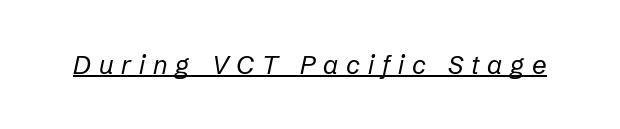
{"italic": "yes", "lean": "right", "slant_degrees": 12, "bold": "no", "underline": "yes", "letter_spacing": "wide", "letter_spacing_em": 0.3, "glyph_px": 26}
